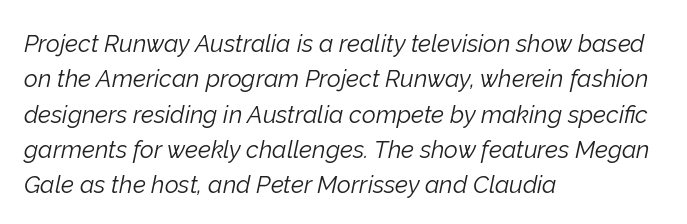
The image shows 24 px text type, italic (leaning right); set left-aligned, normal line spacing (1.47x), normal letter spacing, not underlined.
